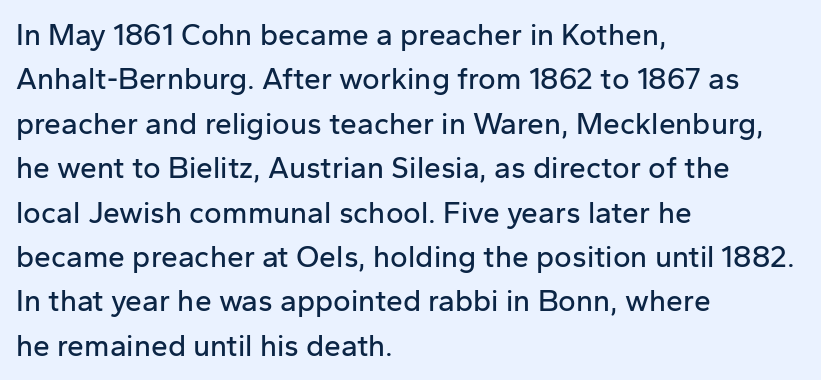
{"serif": "no", "italic": "no", "width": "normal", "stroke_contrast": "low", "x_height": "medium", "monospaced": "no", "underline": "no", "align": "left", "line_spacing": "normal", "line_spacing_ratio": 1.48, "letter_spacing": "normal", "letter_spacing_em": 0.0, "glyph_px": 30}
